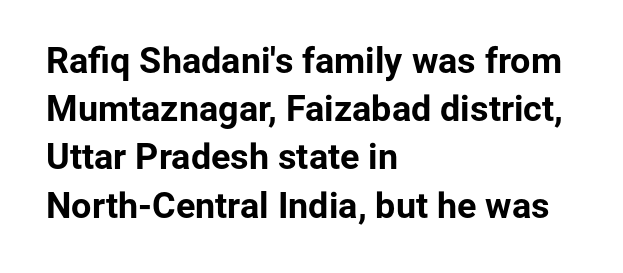
The image shows 36 px bold sans-serif type, upright; set left-aligned, normal line spacing (1.34x), normal letter spacing, not underlined; low stroke contrast and a medium x-height.
